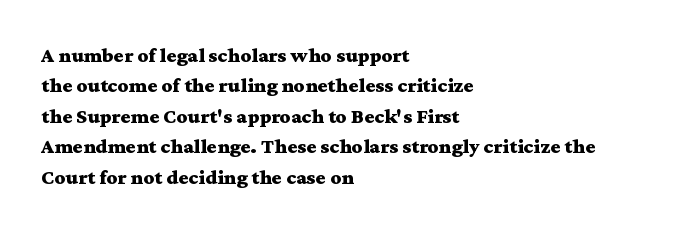
Notice how the stems are strictly vertical — no italics here. These words are printed bold, with thick strokes throughout. Leading: standard. You could call the tracking neutral — neither tight nor loose. The rendering anchors every line to the left-hand side. The words here are not underlined.
